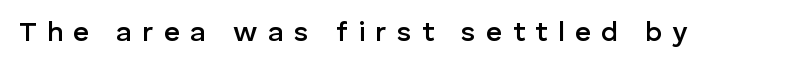
Inter-character spacing is expanded well beyond the font's built-in metrics. These lines are composed in type without serifs. Italic: no, the glyphs are upright roman. The passage shown is typed in a proportional face where columns would drift. The string is rendered with underlining switched off. The letters are semibold — heavier than regular but short of a full bold.
